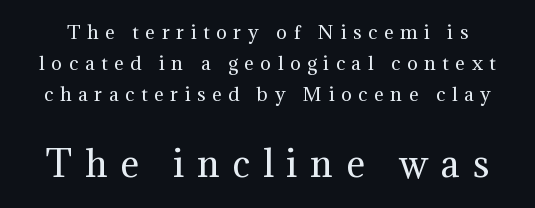
The image shows 35 px regular-weight serif type, upright; set line spacing 1.71x, unusually wide letter spacing (+0.37 em), not underlined; the second (bottom) block is 1.94x larger; medium stroke contrast and a medium x-height.
